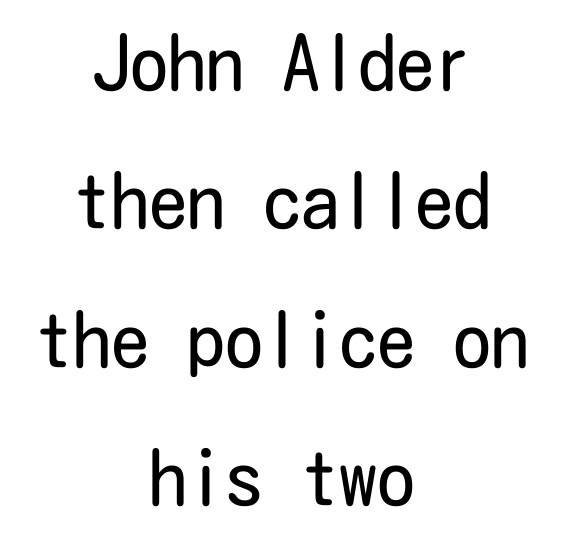
Q: Is the text bold? A: No.
Q: Is the text italic (slanted)? A: No, it is upright.
Q: Is the typeface a serif or a sans-serif typeface? A: Sans-serif.
Q: Is the text underlined? A: No.
Q: How is the paragraph aligned? A: Centered.
Q: Is the spacing between letters normal or unusually wide? A: Normal.
Q: Width (condensed, normal, or wide)? A: Condensed.
Q: Stroke contrast? A: Low.
Q: x-height? A: Medium.
